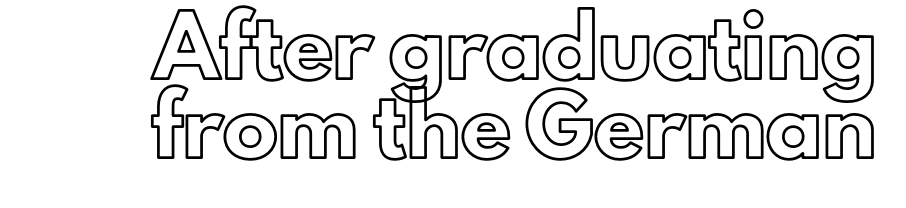
You could not count columns in this text — the font is proportionally spaced. This sample keeps an unexceptional amount of space between lines. The letters sit at their default tracking, neither squeezed nor spread. Clear beneath every line of the passage. The specimen reads as upright at a glance.
